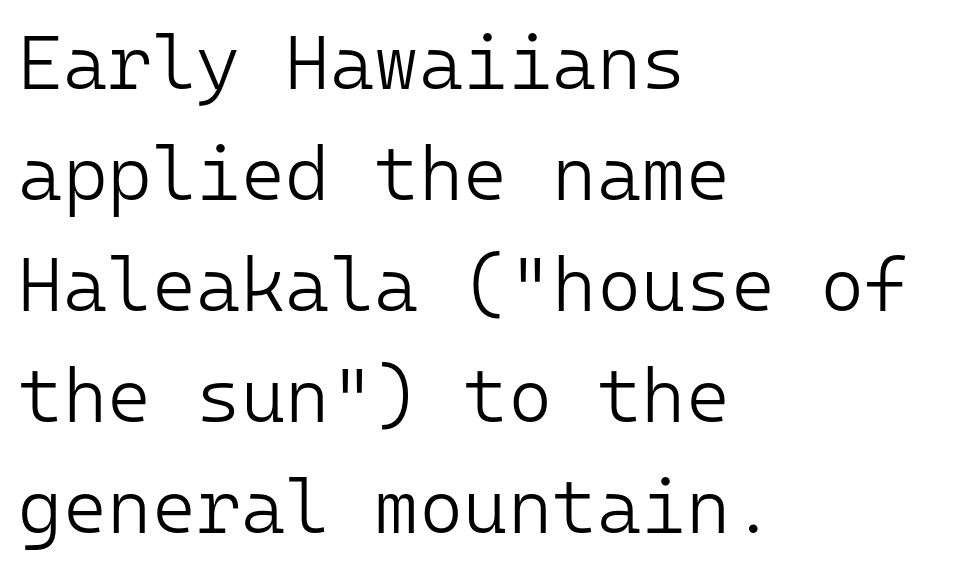
The image shows 76 px light sans-serif type, upright, monospaced; set left-aligned, normal line spacing (1.46x), normal letter spacing, not underlined; low stroke contrast and a medium x-height.
